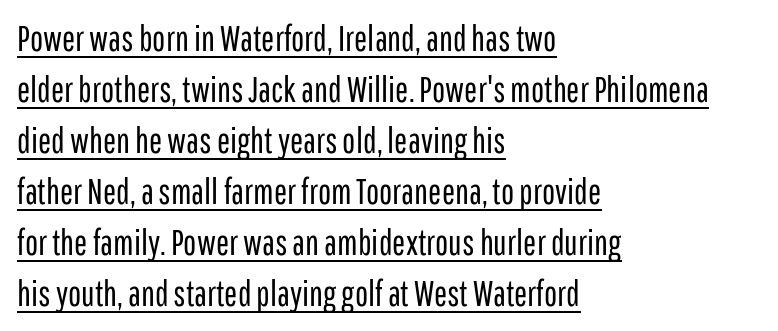
Summary of vertical rhythm: regular, with standard interline spacing. Is the type heavy? It reads as light-to-regular instead. Looks like regular typesetting: each glyph gets only the width it needs. No feet cap the strokes, marking this as sans-serif type.
